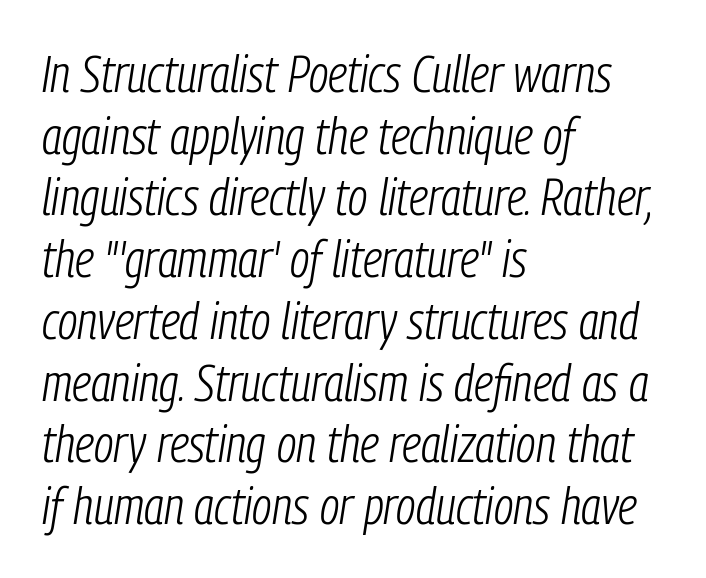
Q: Is the text bold? A: No.
Q: Is the text italic (slanted)? A: Yes, it leans right by about 9 degrees.
Q: Is the text underlined? A: No.
Q: How is the paragraph aligned? A: Left-aligned.
Q: Is the spacing between letters normal or unusually wide? A: Normal.
Q: Width (condensed, normal, or wide)? A: Condensed.
Q: Stroke contrast? A: Low.
Q: x-height? A: Medium.
Q: Monospaced? A: No.
